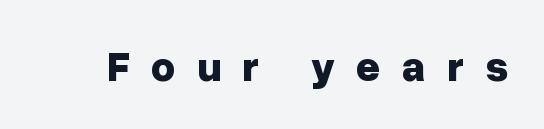
{"serif": "no", "italic": "no", "bold": "yes", "weight": "bold", "width": "normal", "stroke_contrast": "low", "x_height": "medium", "monospaced": "no", "underline": "no", "letter_spacing": "wide", "letter_spacing_em": 0.5, "glyph_px": 42}
